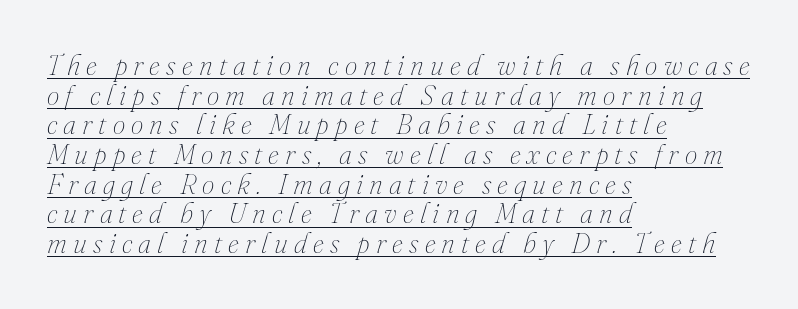
{"italic": "yes", "lean": "right", "slant_degrees": 16, "bold": "no", "weight": "thin", "width": "normal", "stroke_contrast": "medium", "x_height": "small", "monospaced": "no", "underline": "yes", "align": "left", "line_spacing": "tight", "line_spacing_ratio": 1.06, "letter_spacing": "wide", "letter_spacing_em": 0.22, "glyph_px": 28}
